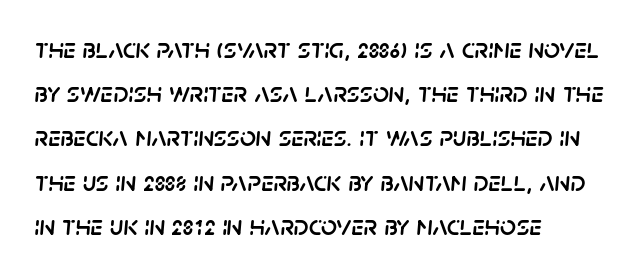
The line texture is even and compact thanks to regular tracking. Students, observe: this is what conventionally led text looks like. Is this a fixed-width face? No — the glyphs have proportional, varying widths. The compositor pushed each line to the left boundary.
